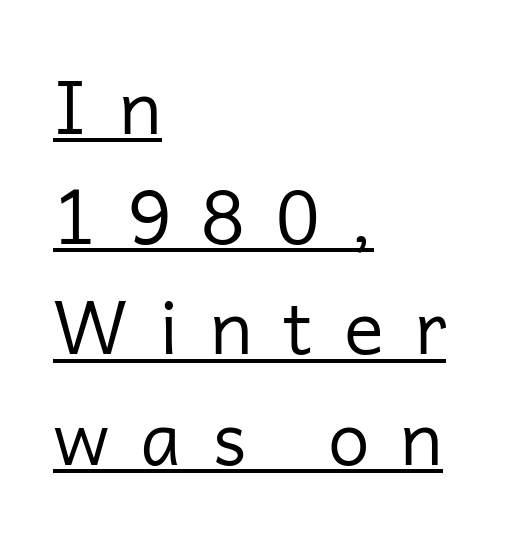
{"serif": "no", "italic": "no", "bold": "no", "weight": "regular", "width": "normal", "stroke_contrast": "low", "x_height": "medium", "monospaced": "no", "underline": "yes", "align": "left", "line_spacing": "normal", "line_spacing_ratio": 1.47, "letter_spacing": "wide", "letter_spacing_em": 0.41, "glyph_px": 75}
